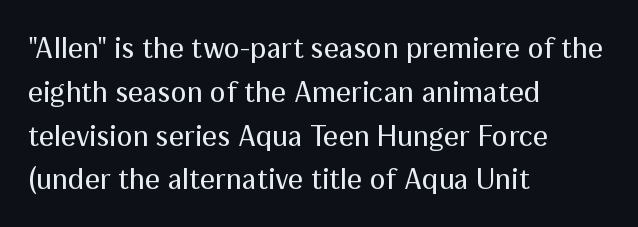
Has an underline been added? It has not. These lines are set flush left with a ragged right edge. Character widths vary here, with narrow letters taking less room than wide ones. A normal amount of white space separates one row of letters from the next. Does the type have serifs? No, each stem ends abruptly. Summary of weight: not heavy and not bold.
